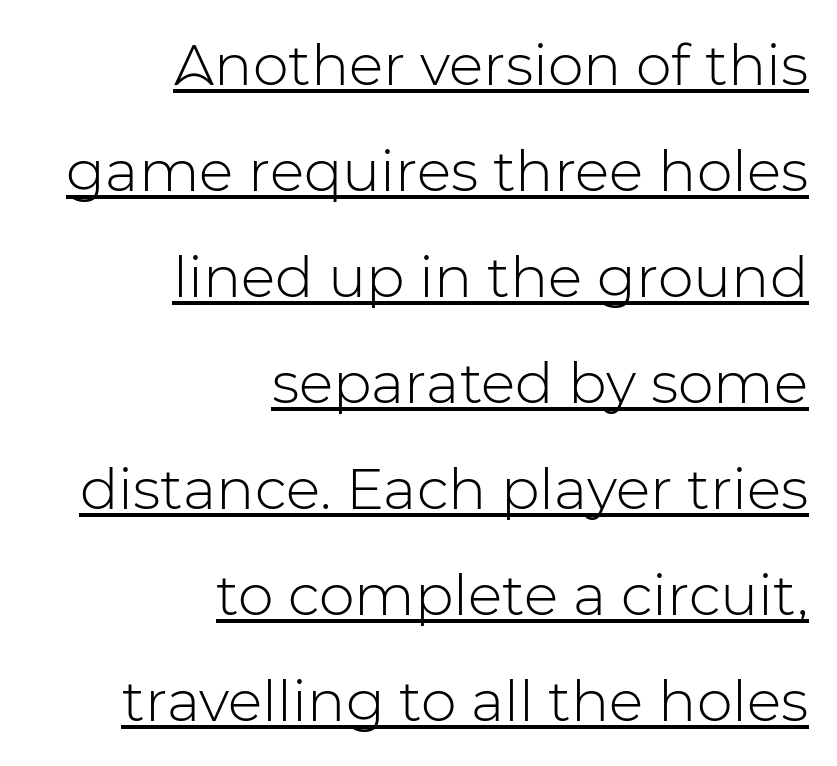
The image shows 57 px light sans-serif type, upright; set right-aligned, line spacing 1.86x, normal letter spacing, underlined; low stroke contrast and a medium x-height.
